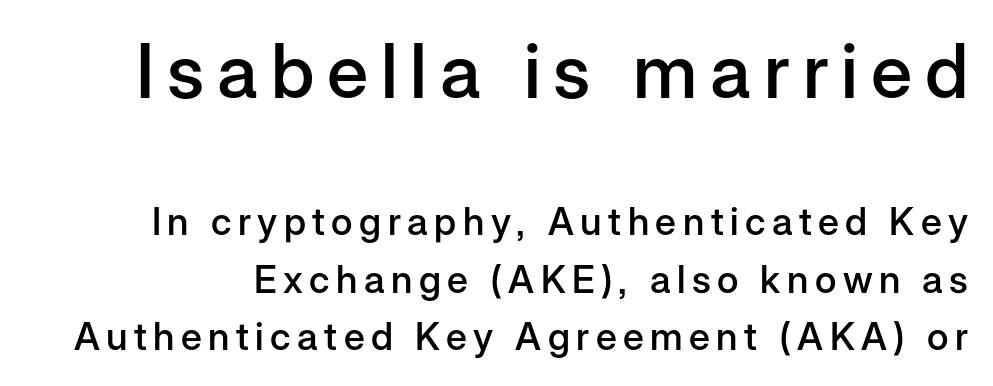
The image shows 75 px semibold sans-serif type, upright; set normal line spacing (1.51x), not underlined; the first (top) block is 1.97x larger; low stroke contrast and a medium x-height.
